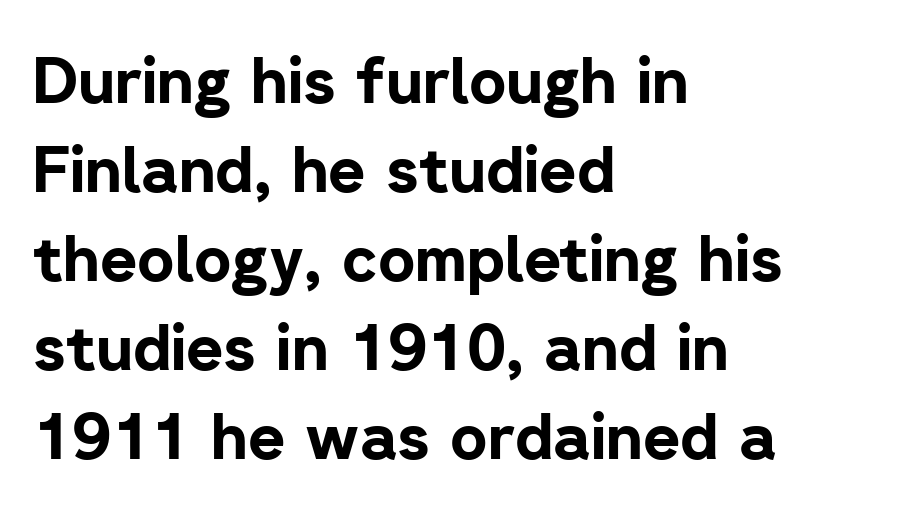
Q: Is the text bold? A: Yes.
Q: Is the text italic (slanted)? A: No, it is upright.
Q: Is the typeface a serif or a sans-serif typeface? A: Sans-serif.
Q: Is the text underlined? A: No.
Q: How is the paragraph aligned? A: Left-aligned.
Q: Is the spacing between letters normal or unusually wide? A: Normal.
Q: Is the spacing between lines tight, normal or loose? A: Normal.
Q: Width (condensed, normal, or wide)? A: Normal.
Q: Stroke contrast? A: Low.
Q: x-height? A: Medium.
Q: Monospaced? A: No.
